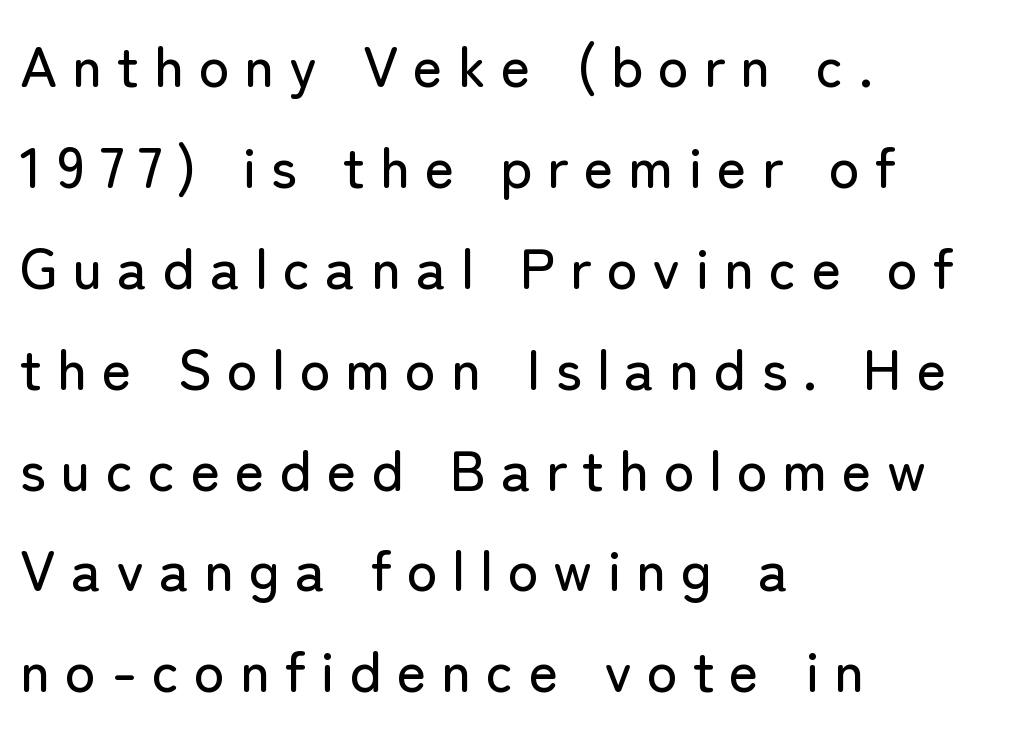
The image shows 57 px sans-serif type, upright; set left-aligned, line spacing 1.77x, unusually wide letter spacing (+0.26 em), not underlined; low stroke contrast and a medium x-height.
